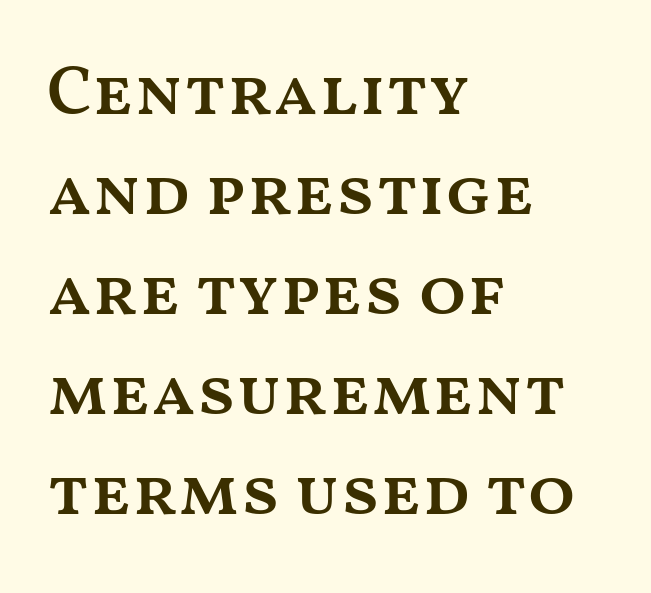
The image shows 70 px semibold, wide type, upright; set left-aligned, normal line spacing (1.43x), normal letter spacing, not underlined; medium stroke contrast and a medium x-height.
